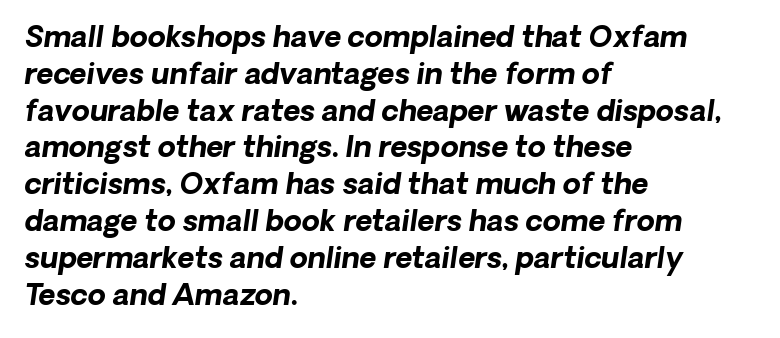
Are there feet on the stems? There aren't — it's a sans. The letterforms sit shoulder to shoulder at normal distance. A dark, heavy texture on the line: the type is bold. Compared with a centered layout, this one pins lines to the left instead.
